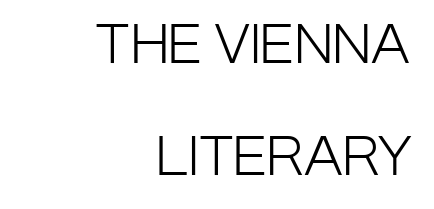
The zone under the glyphs is completely vacant. Ascenders rise straight up at ninety degrees. The strokes carry an ordinary text weight at most. The type family on display is of the sans-serif kind. Honestly, the rows look like they've been pulled way apart. In terms of letterspacing, this is plain default setting.
